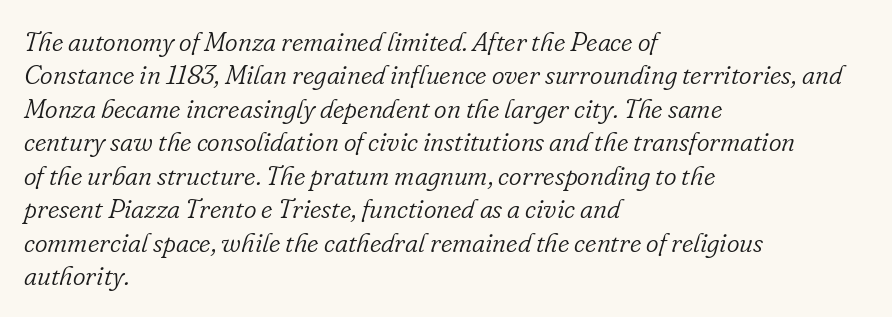
A light-to-regular cut is what we see here. The gaps between neighbouring characters are ordinary and unremarkable. Quick note: italic. Lines of text with bare space underneath. The typesetter chose a ragged-right arrangement here.
